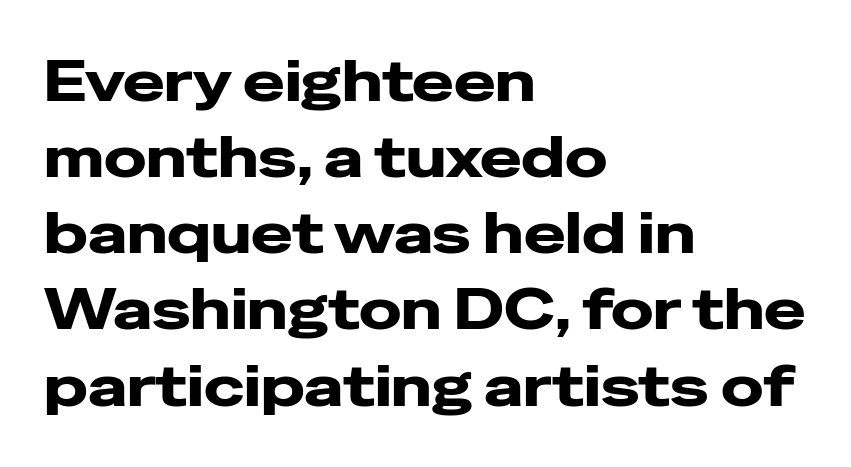
The lines are quadded left. Tracking here is standard; glyphs follow each other at the usual distance. You could not count columns in this text — the font is proportionally spaced. Characters remain perfectly vertical along every line. Serif or sans? Sans — the stroke terminals are bare. Plain, unruled lines of type.
